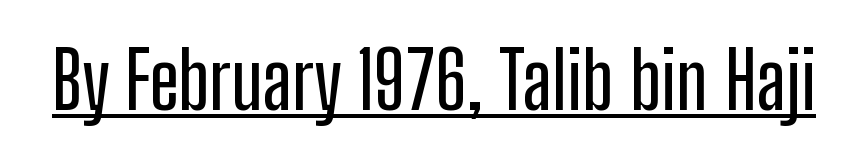
This rendering features underlined lettering. You can tell from the bare stems that sans-serif type was used. These lines were composed using upright roman letters. The horizontal fit of the characters is conventional and even. Looks like regular typesetting: each glyph gets only the width it needs.
